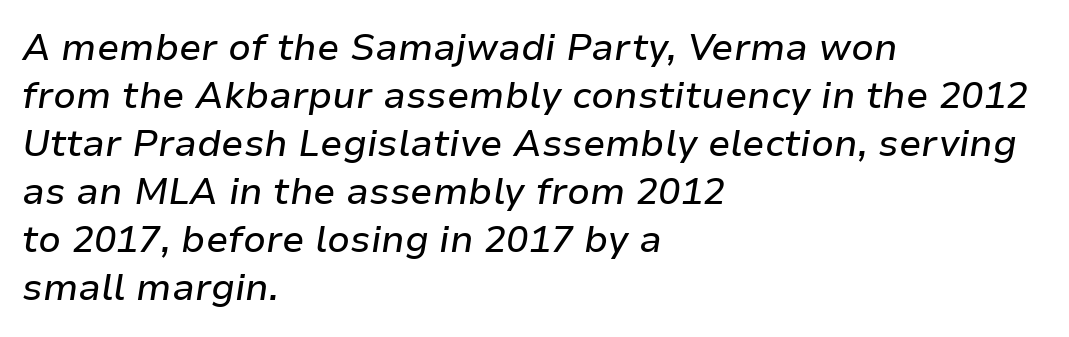
{"italic": "yes", "lean": "right", "slant_degrees": 9, "width": "normal", "stroke_contrast": "low", "x_height": "medium", "monospaced": "no", "underline": "no", "align": "left", "line_spacing": "normal", "line_spacing_ratio": 1.3, "letter_spacing": "normal", "letter_spacing_em": 0.0, "glyph_px": 37}
